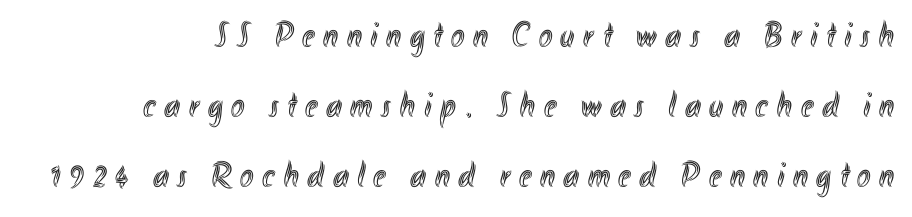
Think of a printed novel: that variable character pitch is what you see here. Does extra space separate the letters? Yes, quite a lot of it. The gap between lines stays unmarked.
